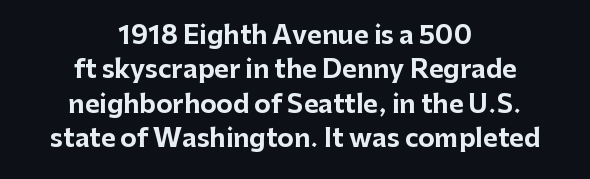
{"italic": "no", "bold": "yes", "underline": "no", "align": "center", "line_spacing": "normal", "line_spacing_ratio": 1.38, "letter_spacing": "normal", "letter_spacing_em": 0.0, "glyph_px": 25}
